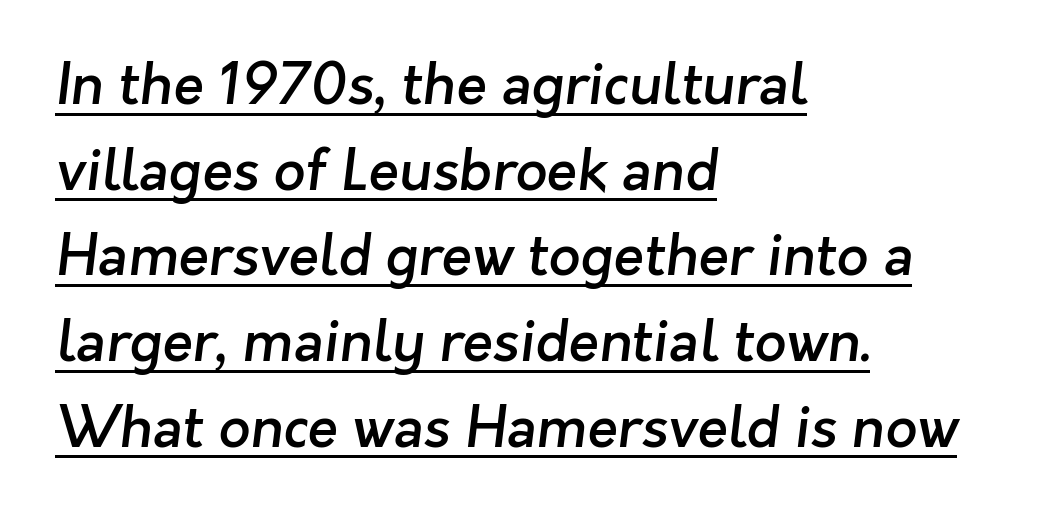
Q: Is the text bold? A: Semi-bold.
Q: Is the typeface a serif or a sans-serif typeface? A: Sans-serif.
Q: Is the text underlined? A: Yes.
Q: How is the paragraph aligned? A: Left-aligned.
Q: Is the spacing between letters normal or unusually wide? A: Normal.
Q: Is the spacing between lines tight, normal or loose? A: Normal.
Q: Width (condensed, normal, or wide)? A: Normal.
Q: Stroke contrast? A: Low.
Q: x-height? A: Medium.
Q: Monospaced? A: No.
